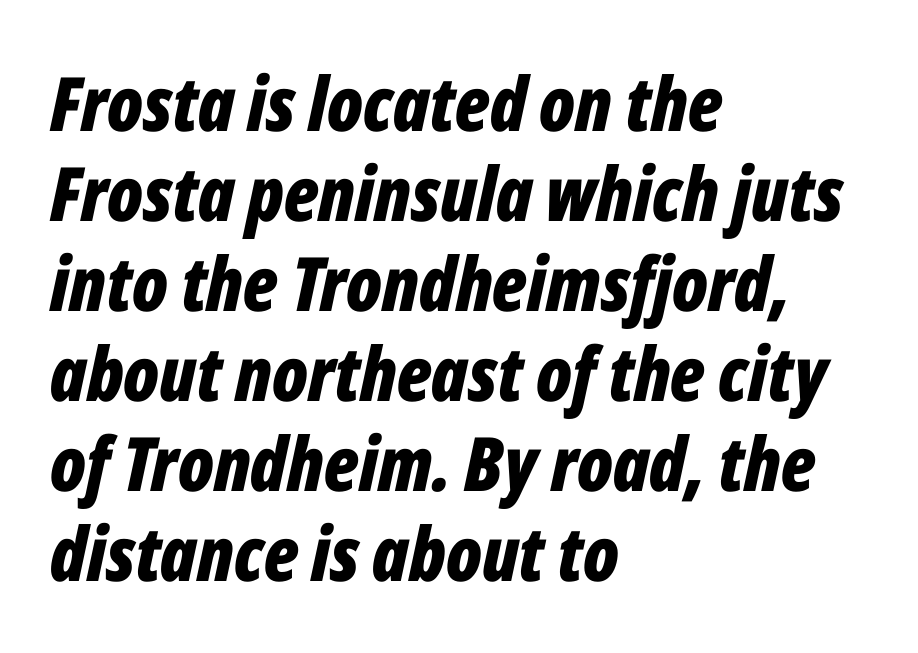
The image shows 75 px bold, condensed type, italic (leaning right); set left-aligned, line spacing 1.2x, normal letter spacing, not underlined; low stroke contrast and a medium x-height.
